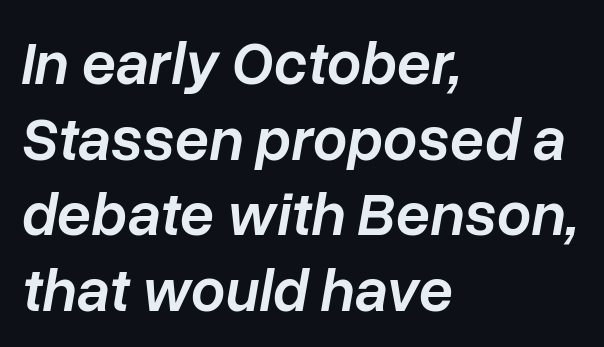
What weight is shown? A semibold, between regular and bold. Default kerning and tracking; the words read as compact shapes. The string is rendered with underlining switched off. These lines stack with their left ends in a neat column. The font's italic variant was chosen for this text. The face used here is proportionally spaced, like ordinary book or web type.
